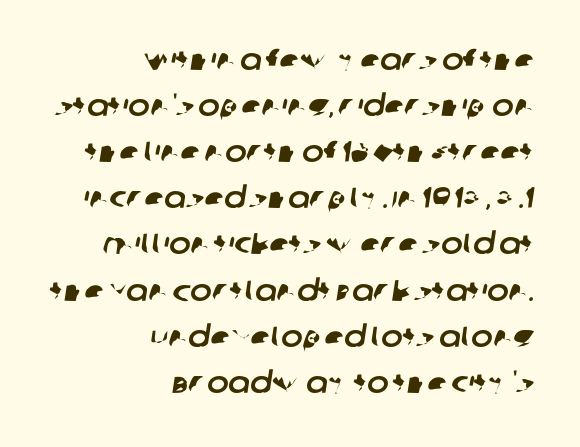
{"serif": "no", "width": "normal", "stroke_contrast": "low", "x_height": "large", "monospaced": "no", "underline": "no", "align": "right", "line_spacing": "normal", "line_spacing_ratio": 1.59, "letter_spacing": "normal", "letter_spacing_em": 0.0, "glyph_px": 29}
